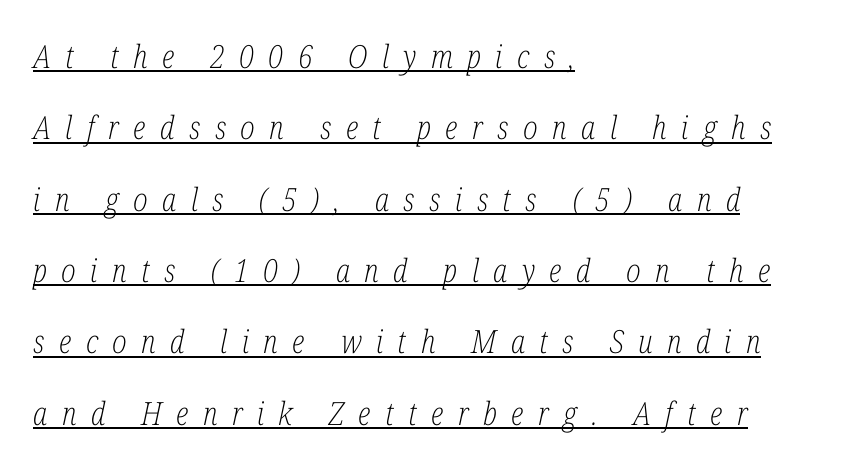
{"serif": "yes", "italic": "yes", "lean": "right", "slant_degrees": 12, "bold": "no", "weight": "light", "width": "condensed", "stroke_contrast": "low", "x_height": "medium", "monospaced": "no", "underline": "yes", "align": "left", "line_spacing": "loose", "line_spacing_ratio": 2.23, "letter_spacing": "wide", "letter_spacing_em": 0.45, "glyph_px": 32}
